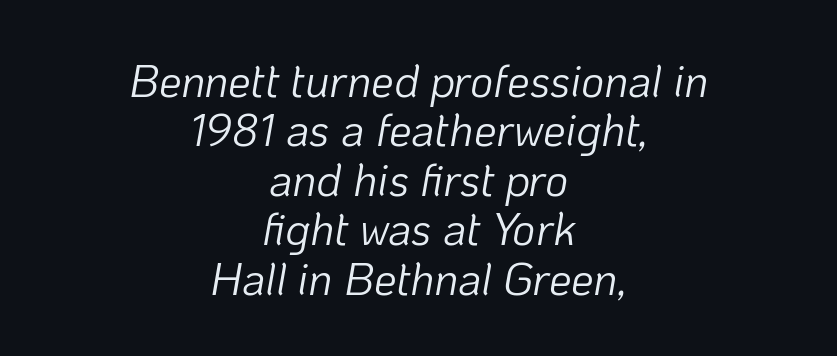
The image shows 45 px light type, italic (leaning right); set centered, tight line spacing (1.1x), normal letter spacing, not underlined; low stroke contrast and a medium x-height.
